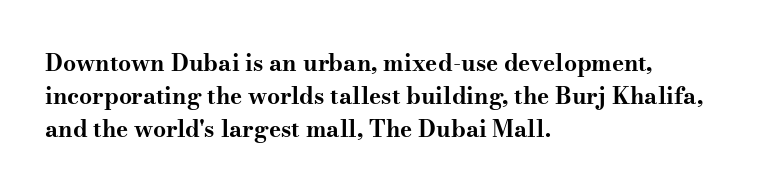
The gaps between neighbouring characters are ordinary and unremarkable. A dark, heavy texture on the line: the type is bold. Leftover space on each line is placed entirely after the last word. Reading down the column, the eye jumps a familiar distance to each next line. This is the regular roman posture of the typeface.
